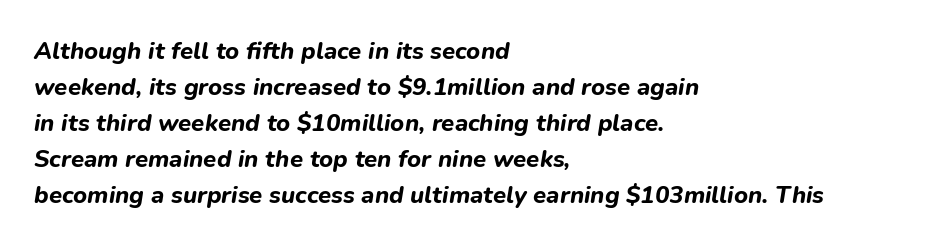
Q: Is the text bold? A: Yes.
Q: Is the text italic (slanted)? A: Yes, it leans right by about 9 degrees.
Q: Is the text underlined? A: No.
Q: How is the paragraph aligned? A: Left-aligned.
Q: Is the spacing between letters normal or unusually wide? A: Normal.
Q: Is the spacing between lines tight, normal or loose? A: Normal.
